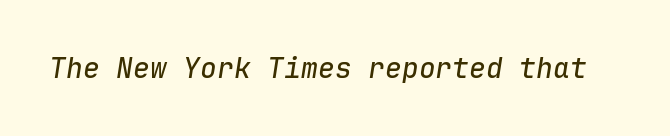
{"italic": "yes", "lean": "right", "slant_degrees": 9, "width": "normal", "stroke_contrast": "low", "x_height": "medium", "monospaced": "yes", "underline": "no", "letter_spacing": "normal", "letter_spacing_em": 0.0, "glyph_px": 28}
